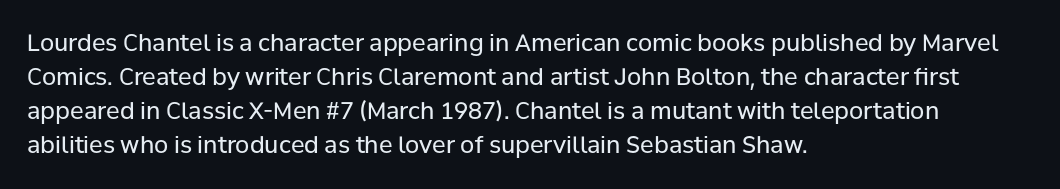
The type sits square on the baseline with zero lean. Stem width sits at or under what a default text font uses. Horizontally, the lines are justified to the leading edge only. This sample keeps an unexceptional amount of space between lines. The space beneath each line is pristine and unruled. There is no visible air inserted between adjacent glyphs.
